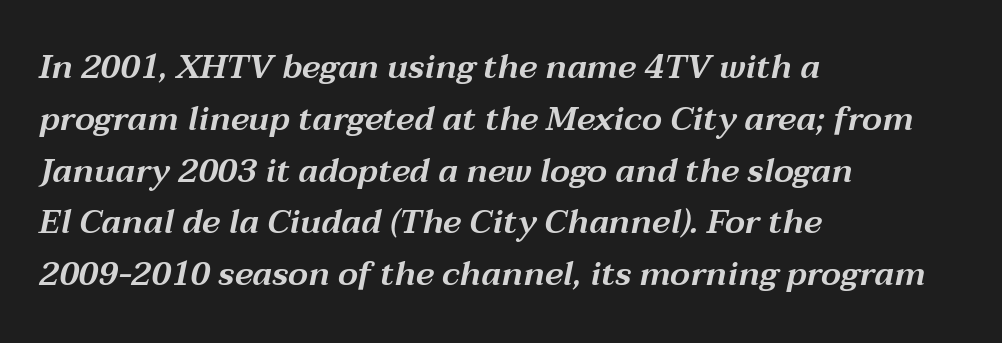
The image shows 33 px wide type, italic (leaning right); set left-aligned, normal line spacing (1.57x), normal letter spacing, not underlined; medium stroke contrast and a medium x-height.
